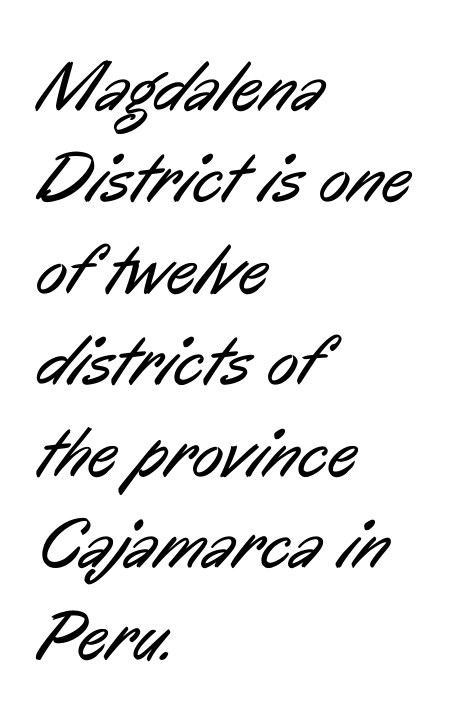
{"serif": "no", "bold": "no", "weight": "regular", "width": "condensed", "stroke_contrast": "low", "x_height": "medium", "monospaced": "no", "underline": "no", "align": "left", "line_spacing": "normal", "line_spacing_ratio": 1.27, "letter_spacing": "normal", "letter_spacing_em": 0.0, "glyph_px": 72}
